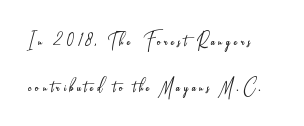
{"bold": "no", "underline": "no", "align": "left", "line_spacing": "loose", "line_spacing_ratio": 1.99, "glyph_px": 23}
